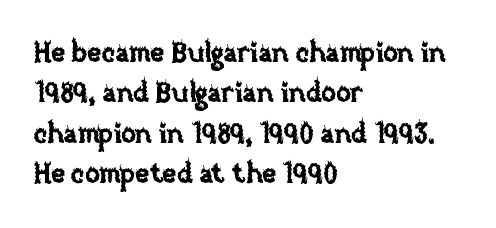
The image shows 27 px text type, upright; set left-aligned, normal line spacing (1.5x), normal letter spacing, not underlined.
